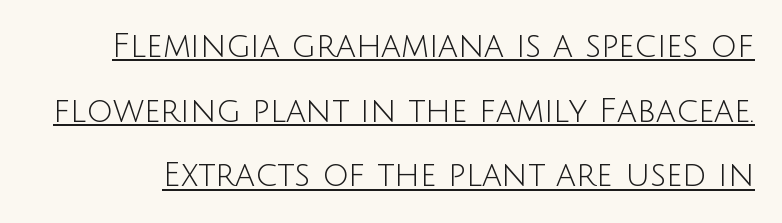
Q: Is the text bold? A: No.
Q: Is the text italic (slanted)? A: No, it is upright.
Q: Is the typeface a serif or a sans-serif typeface? A: Sans-serif.
Q: Is the text underlined? A: Yes.
Q: Is the spacing between letters normal or unusually wide? A: Normal.
Q: Is the spacing between lines tight, normal or loose? A: Loose.
Q: Width (condensed, normal, or wide)? A: Normal.
Q: Stroke contrast? A: Low.
Q: x-height? A: Large.
Q: Monospaced? A: No.
